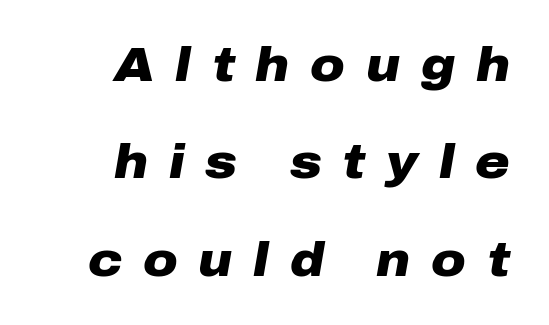
The image shows 47 px heavy, wide type, italic (leaning right); set right-aligned, loose line spacing (2.07x), unusually wide letter spacing (+0.44 em), not underlined; low stroke contrast and a medium x-height.
